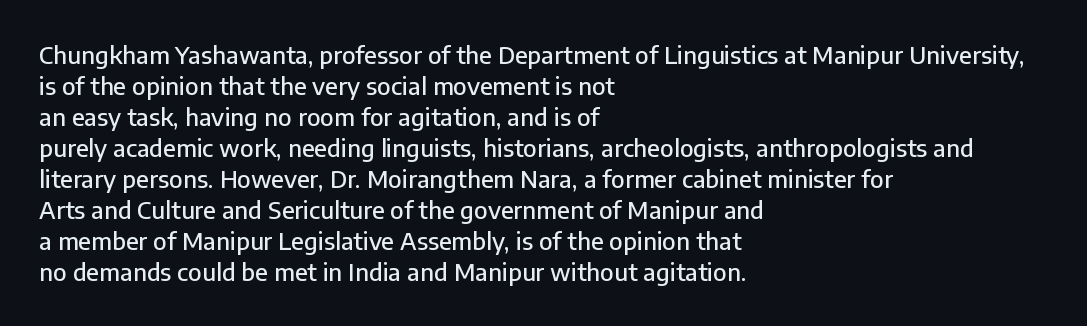
The image shows 24 px text type, upright; set left-aligned, normal line spacing (1.29x), normal letter spacing, not underlined.
